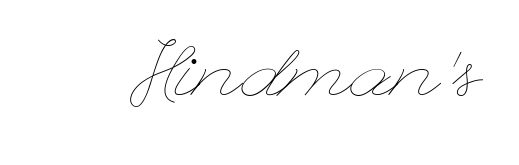
The image shows 78 px thin, wide type; set normal letter spacing, not underlined; low stroke contrast and a small x-height.
